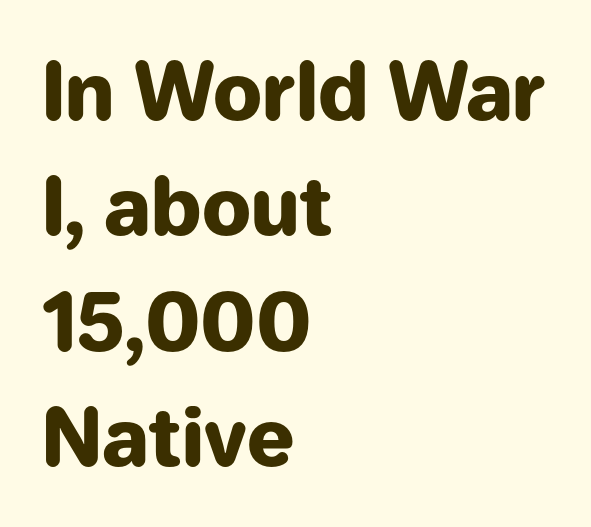
{"serif": "no", "italic": "no", "bold": "yes", "weight": "heavy", "width": "normal", "stroke_contrast": "low", "x_height": "medium", "monospaced": "no", "underline": "no", "align": "left", "line_spacing": "normal", "line_spacing_ratio": 1.48, "letter_spacing": "normal", "letter_spacing_em": 0.0, "glyph_px": 78}
